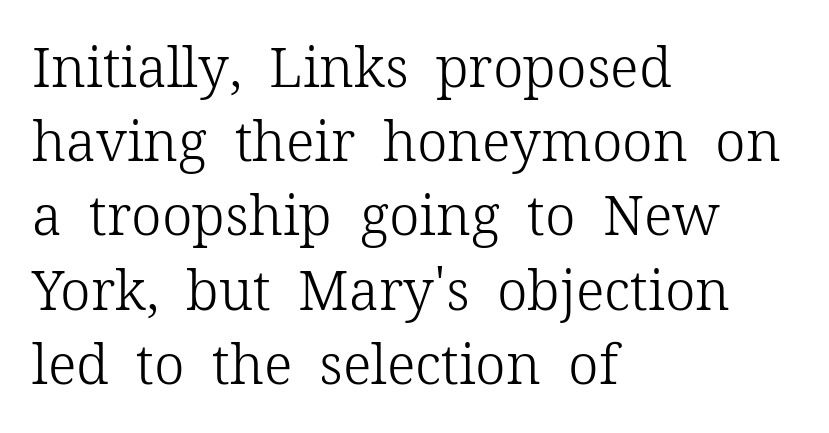
{"serif": "yes", "italic": "no", "bold": "no", "weight": "light", "width": "normal", "stroke_contrast": "low", "x_height": "medium", "monospaced": "no", "underline": "no", "align": "left", "line_spacing": "normal", "line_spacing_ratio": 1.35, "letter_spacing": "normal", "letter_spacing_em": 0.0, "glyph_px": 55}
